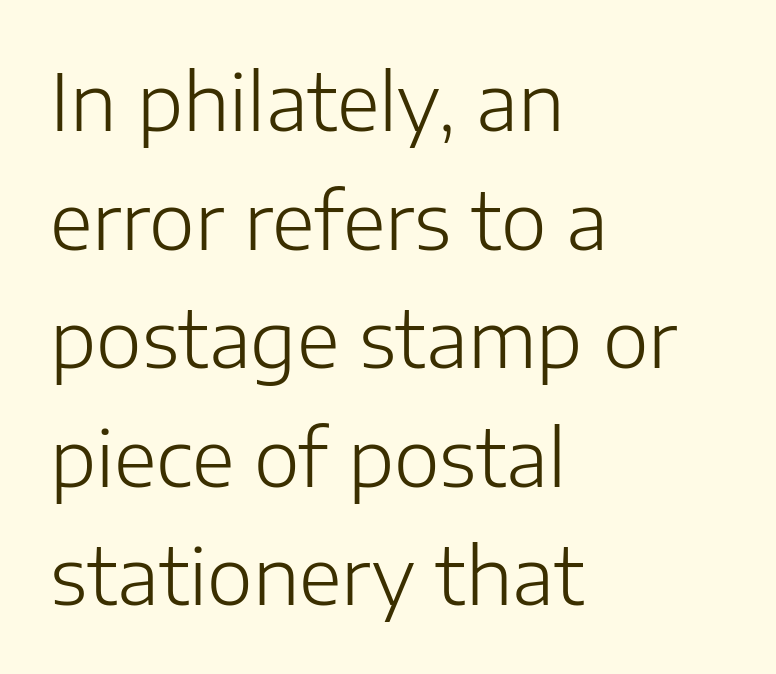
Plain, unruled lines of type. Is the letter spacing exaggerated? No — it looks like the ordinary default. Weight: in the light-to-regular range. Vertical spacing — default. Serif or sans? Sans — the stroke terminals are bare.
